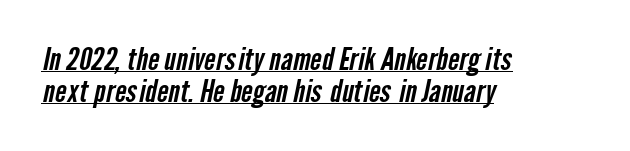
Q: Is the typeface a serif or a sans-serif typeface? A: Sans-serif.
Q: Is the text underlined? A: Yes.
Q: How is the paragraph aligned? A: Left-aligned.
Q: Is the spacing between letters normal or unusually wide? A: Normal.
Q: Is the spacing between lines tight, normal or loose? A: Tight.
Q: Width (condensed, normal, or wide)? A: Condensed.
Q: Stroke contrast? A: Low.
Q: x-height? A: Medium.
Q: Monospaced? A: No.
